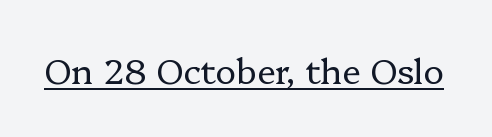
Stroke terminals: seriffed. Italic? Not at all — the glyphs are vertical. The passage shown is typed in a proportional face where columns would drift. Caption: face not bold, strokes unweighted. Honestly, the underline is the first thing you notice here. Short note: letters normally spaced.
